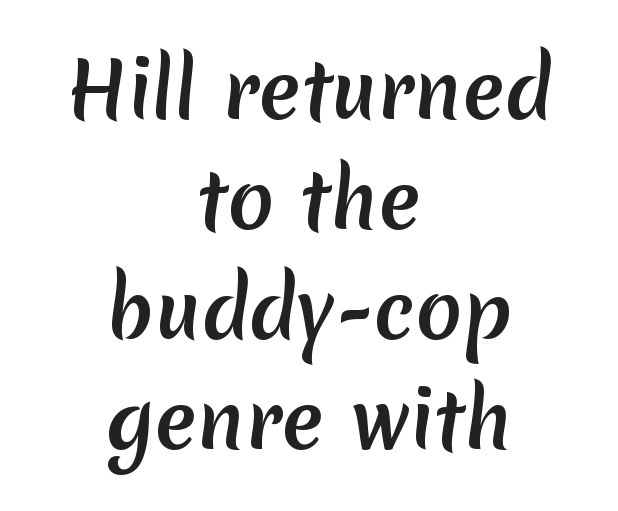
Q: Is the typeface a serif or a sans-serif typeface? A: Sans-serif.
Q: Is the text underlined? A: No.
Q: How is the paragraph aligned? A: Centered.
Q: Is the spacing between letters normal or unusually wide? A: Normal.
Q: Is the spacing between lines tight, normal or loose? A: Normal.
Q: Width (condensed, normal, or wide)? A: Normal.
Q: Stroke contrast? A: Medium.
Q: x-height? A: Medium.
Q: Monospaced? A: No.
